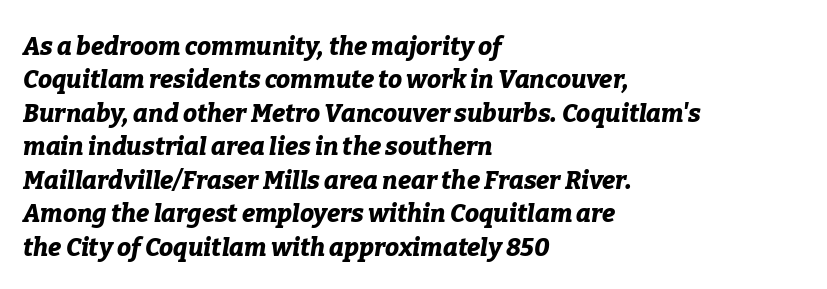
{"italic": "yes", "lean": "right", "slant_degrees": 9, "bold": "yes", "underline": "no", "align": "left", "line_spacing": "normal", "line_spacing_ratio": 1.34, "letter_spacing": "normal", "letter_spacing_em": 0.0, "glyph_px": 25}
